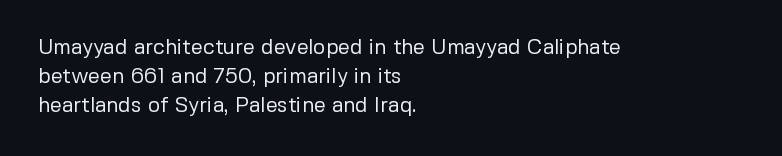
The image shows 21 px text type, upright; set left-aligned, normal line spacing (1.39x), normal letter spacing, not underlined.
